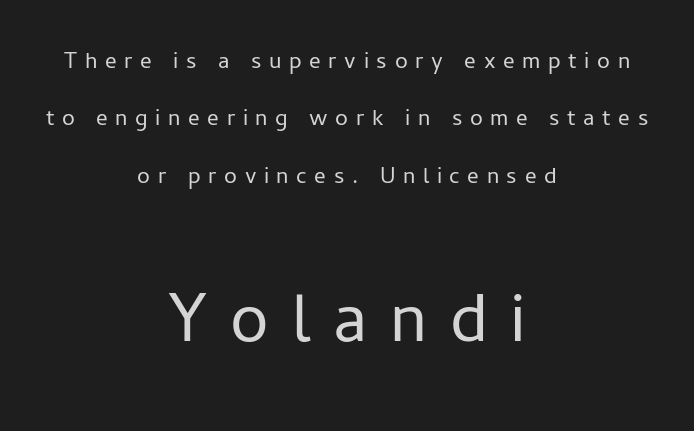
{"serif": "no", "italic": "no", "bold": "no", "weight": "regular", "width": "normal", "stroke_contrast": "low", "x_height": "medium", "monospaced": "no", "underline": "no", "align": "center", "line_spacing": "loose", "line_spacing_ratio": 2.49, "letter_spacing": "wide", "letter_spacing_em": 0.33, "larger_block": "second", "size_ratio": 3.0, "glyph_px": 69}
